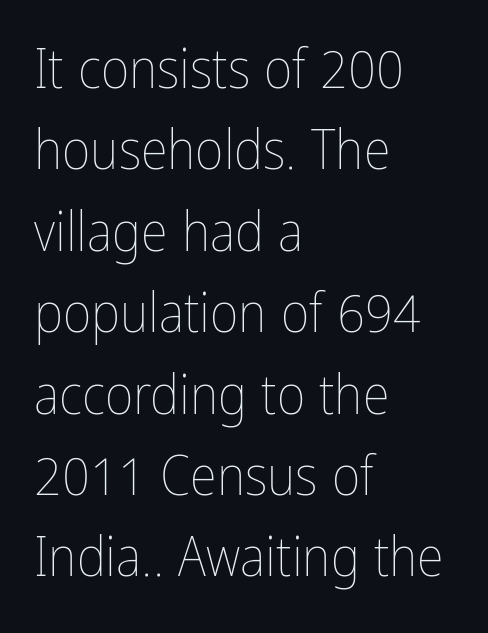
Q: Is the text bold? A: No.
Q: Is the text italic (slanted)? A: No, it is upright.
Q: Is the text underlined? A: No.
Q: How is the paragraph aligned? A: Left-aligned.
Q: Is the spacing between letters normal or unusually wide? A: Normal.
Q: Is the spacing between lines tight, normal or loose? A: Normal.
Q: Width (condensed, normal, or wide)? A: Condensed.
Q: Stroke contrast? A: Low.
Q: x-height? A: Medium.
Q: Monospaced? A: No.
